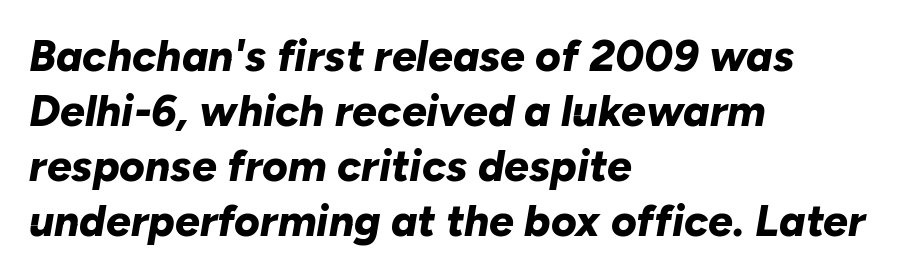
{"italic": "yes", "lean": "right", "slant_degrees": 10, "bold": "yes", "weight": "bold", "width": "normal", "stroke_contrast": "low", "x_height": "medium", "monospaced": "no", "underline": "no", "align": "left", "line_spacing": "normal", "line_spacing_ratio": 1.25, "letter_spacing": "normal", "letter_spacing_em": 0.0, "glyph_px": 44}
